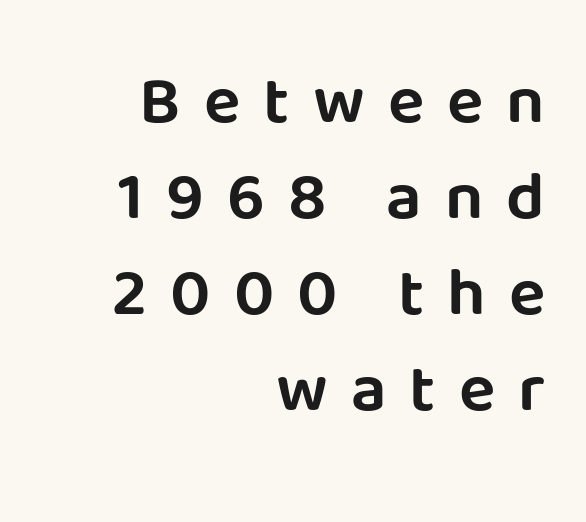
The image shows 68 px sans-serif type, upright; set right-aligned, normal line spacing (1.41x), unusually wide letter spacing (+0.34 em), not underlined; low stroke contrast and a large x-height.
